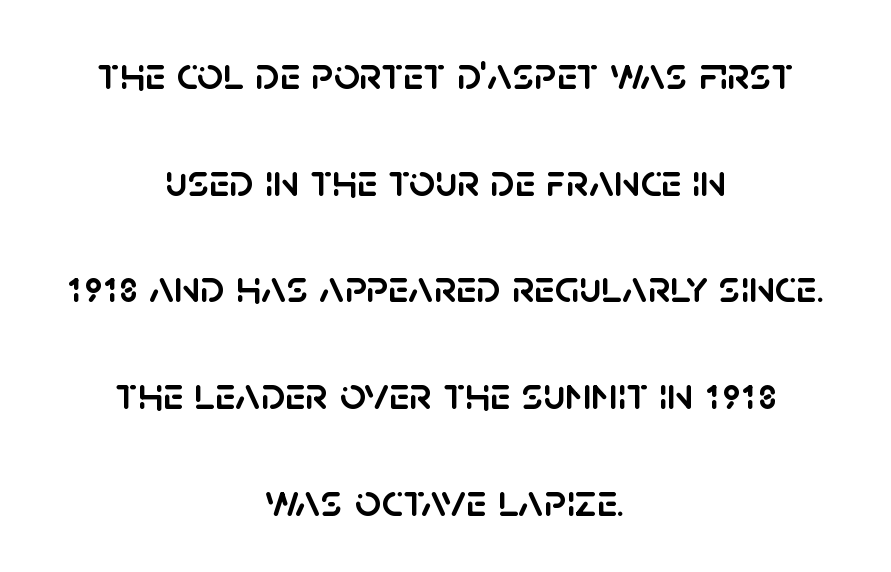
{"serif": "no", "italic": "no", "width": "normal", "stroke_contrast": "low", "x_height": "large", "monospaced": "no", "underline": "no", "align": "center", "line_spacing": "loose", "line_spacing_ratio": 2.32, "letter_spacing": "normal", "letter_spacing_em": 0.0, "glyph_px": 46}
